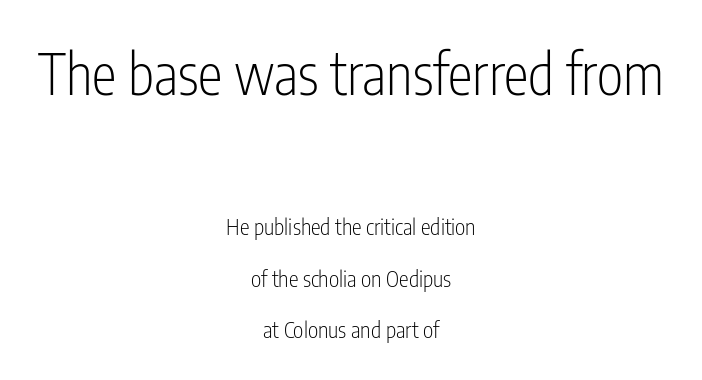
The image shows 56 px light, condensed sans-serif type, upright; set centered, loose line spacing (2.33x), normal letter spacing, not underlined; the first (top) block is 2.55x larger; low stroke contrast and a medium x-height.
